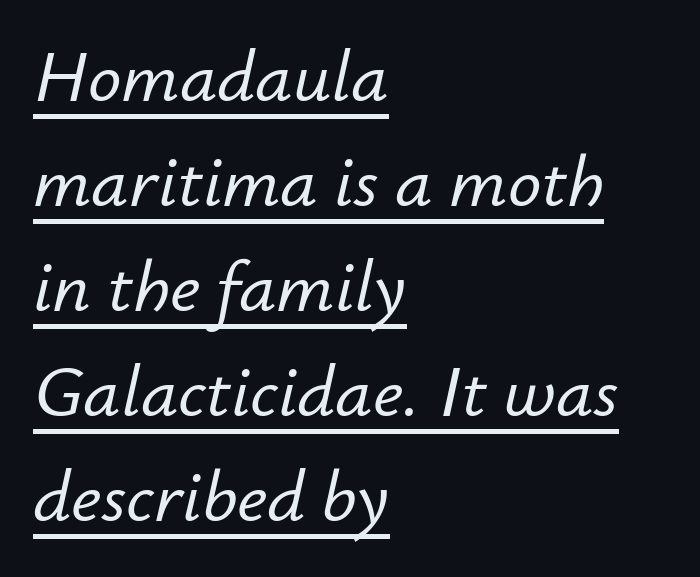
This sample uses an oblique cut, with every glyph tilted off the vertical. The letterforms sit shoulder to shoulder at normal distance. Think of a printed novel: that variable character pitch is what you see here. Caption: lettering with a line underneath. A classic flush-left, rag-right setting is used for this passage.
